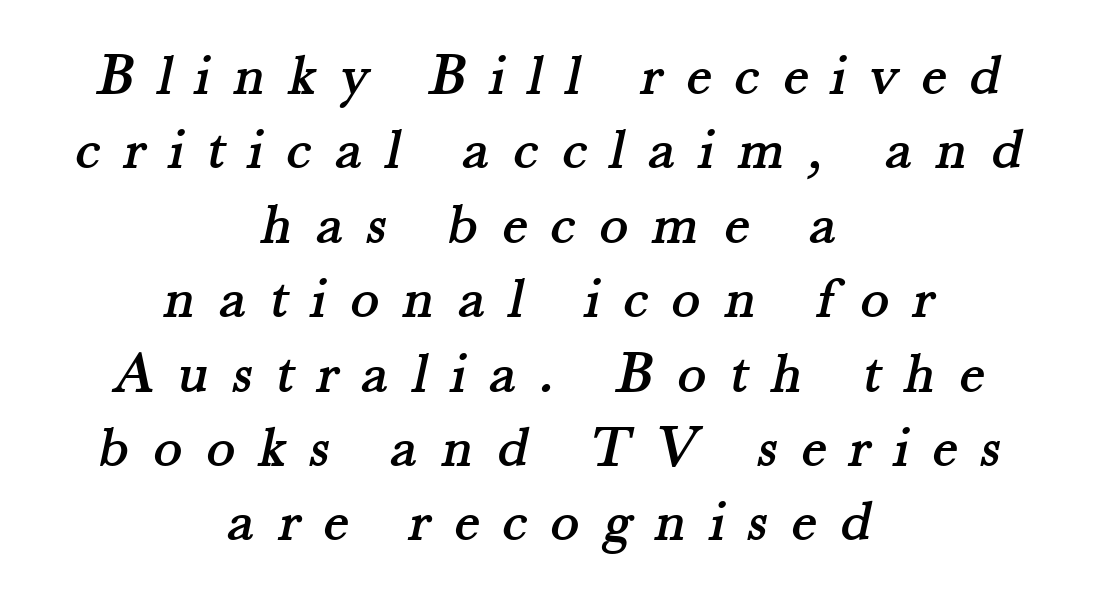
{"serif": "yes", "width": "normal", "stroke_contrast": "medium", "x_height": "small", "monospaced": "no", "underline": "no", "align": "center", "line_spacing_ratio": 1.24, "letter_spacing": "wide", "letter_spacing_em": 0.39, "glyph_px": 60}
